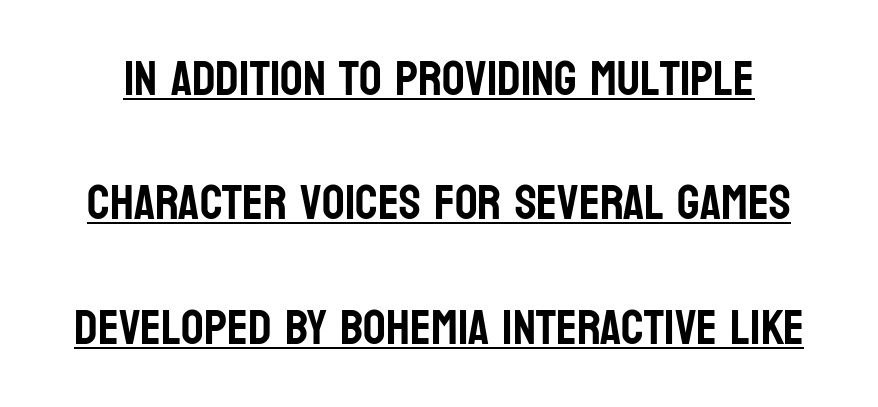
The image shows 50 px condensed sans-serif type, upright; set loose line spacing (2.49x), normal letter spacing, underlined; low stroke contrast and a large x-height.
